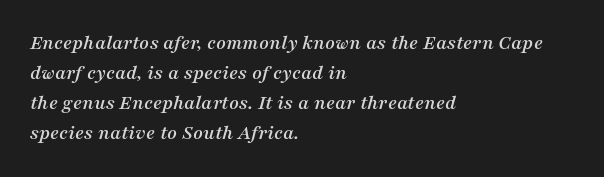
{"italic": "yes", "lean": "right", "slant_degrees": 16, "underline": "no", "align": "left", "line_spacing": "normal", "line_spacing_ratio": 1.43, "letter_spacing": "normal", "letter_spacing_em": 0.0, "glyph_px": 21}
